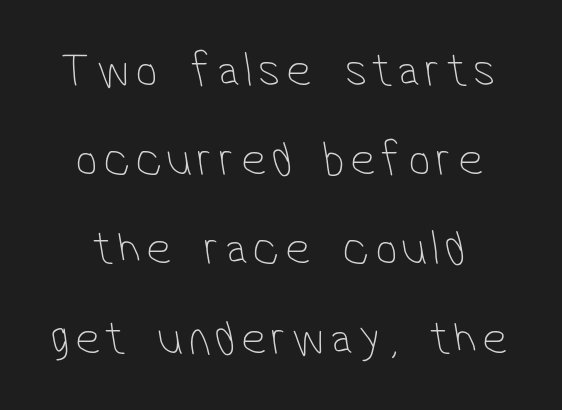
Type without underlining. Serif or sans? Sans — the stroke terminals are bare. The letters look calm and open, with moderate or lighter stems. A typesetter would call this proportional, since set widths differ per character.
